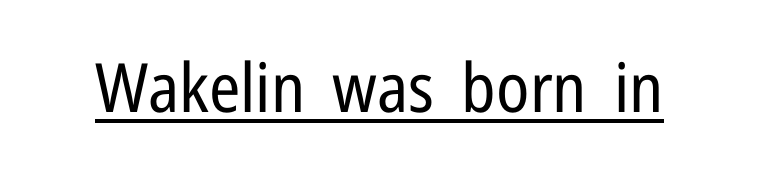
Regarding serifs, this sample does without them. The passage shown is not bold in any degree. Every stem runs plumb, perpendicular to the baseline. The rendered words wear a rule along their underside.
